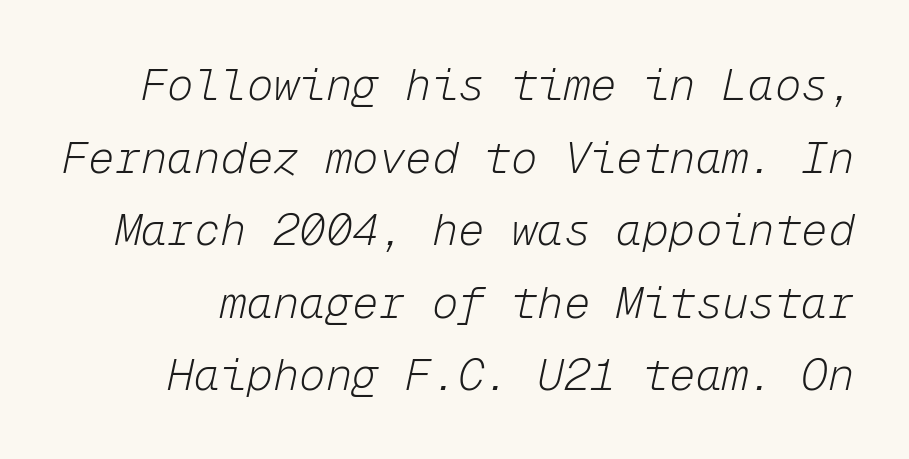
Q: Is the text bold? A: No.
Q: Is the text italic (slanted)? A: Yes, it leans right by about 12 degrees.
Q: Is the text underlined? A: No.
Q: Is the spacing between letters normal or unusually wide? A: Normal.
Q: Is the spacing between lines tight, normal or loose? A: Normal.
Q: Width (condensed, normal, or wide)? A: Normal.
Q: Stroke contrast? A: Low.
Q: x-height? A: Medium.
Q: Monospaced? A: Yes.
